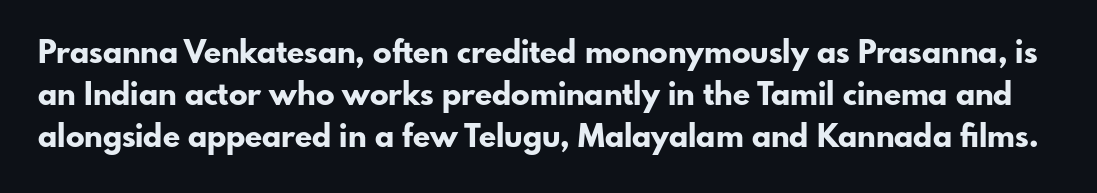
The area under the type is left untouched. Leading: standard. This rendering leaves character spacing at its baseline value. Note: no serifs on the glyphs.
